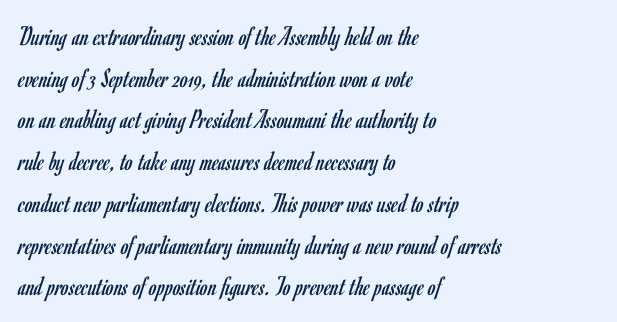
Q: Is the text bold? A: No.
Q: Is the text italic (slanted)? A: Yes.
Q: Is the typeface a serif or a sans-serif typeface? A: Sans-serif.
Q: Is the text underlined? A: No.
Q: How is the paragraph aligned? A: Left-aligned.
Q: Is the spacing between letters normal or unusually wide? A: Normal.
Q: Is the spacing between lines tight, normal or loose? A: Normal.
Q: Width (condensed, normal, or wide)? A: Condensed.
Q: Stroke contrast? A: Low.
Q: x-height? A: Small.
Q: Monospaced? A: No.
